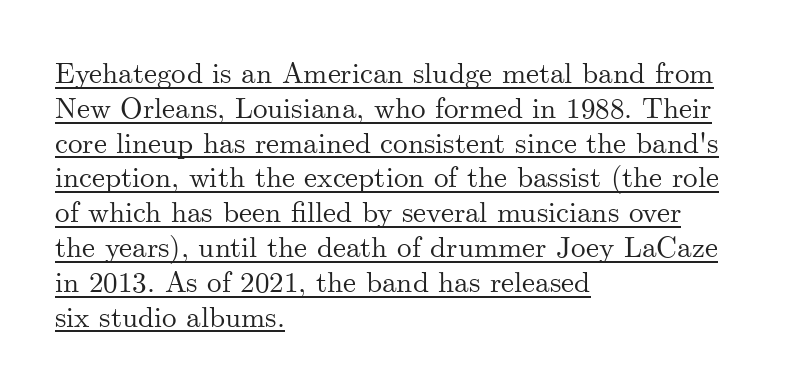
{"serif": "yes", "italic": "no", "width": "normal", "stroke_contrast": "medium", "x_height": "small", "monospaced": "no", "underline": "yes", "align": "left", "line_spacing_ratio": 1.2, "letter_spacing": "normal", "letter_spacing_em": 0.0, "glyph_px": 29}
